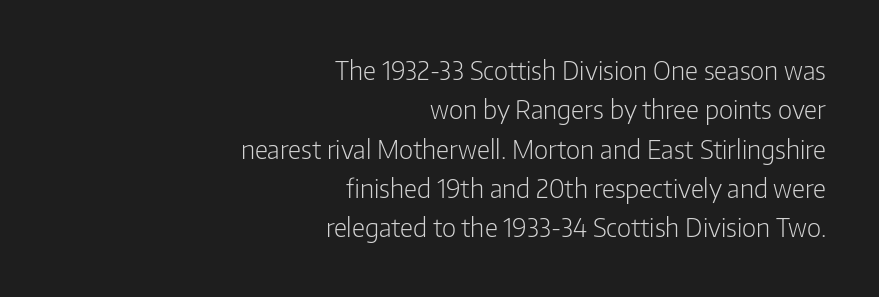
Q: Is the text bold? A: No.
Q: Is the text italic (slanted)? A: No, it is upright.
Q: Is the text underlined? A: No.
Q: How is the paragraph aligned? A: Right-aligned.
Q: Is the spacing between letters normal or unusually wide? A: Normal.
Q: Is the spacing between lines tight, normal or loose? A: Normal.
